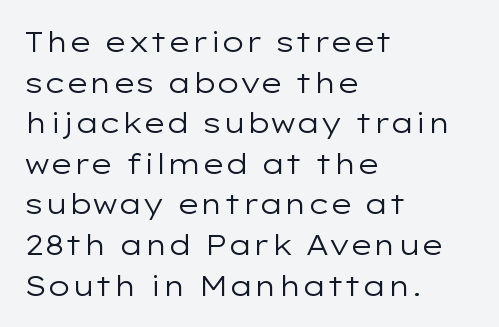
Q: Is the text bold? A: No.
Q: Is the text italic (slanted)? A: No, it is upright.
Q: Is the typeface a serif or a sans-serif typeface? A: Sans-serif.
Q: Is the text underlined? A: No.
Q: How is the paragraph aligned? A: Left-aligned.
Q: Is the spacing between letters normal or unusually wide? A: Normal.
Q: Is the spacing between lines tight, normal or loose? A: Normal.
Q: Width (condensed, normal, or wide)? A: Wide.
Q: Stroke contrast? A: Low.
Q: x-height? A: Medium.
Q: Monospaced? A: No.
